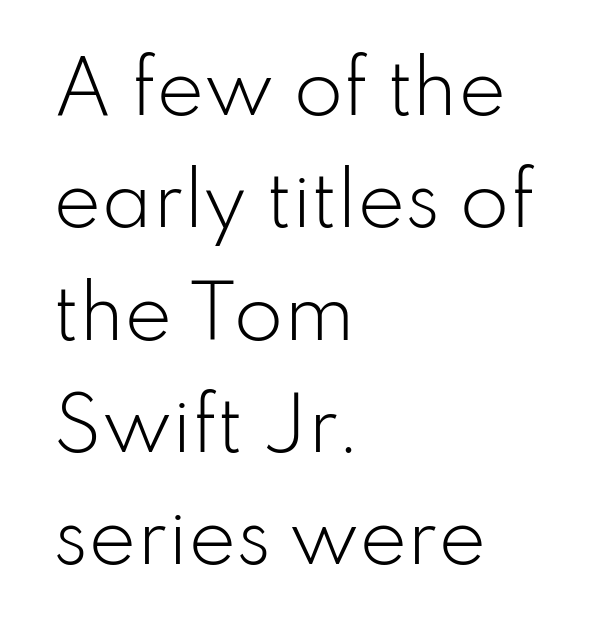
Q: Is the text bold? A: No.
Q: Is the text italic (slanted)? A: No, it is upright.
Q: Is the typeface a serif or a sans-serif typeface? A: Sans-serif.
Q: Is the text underlined? A: No.
Q: How is the paragraph aligned? A: Left-aligned.
Q: Is the spacing between letters normal or unusually wide? A: Normal.
Q: Is the spacing between lines tight, normal or loose? A: Normal.
Q: Width (condensed, normal, or wide)? A: Normal.
Q: Stroke contrast? A: Low.
Q: x-height? A: Small.
Q: Monospaced? A: No.
